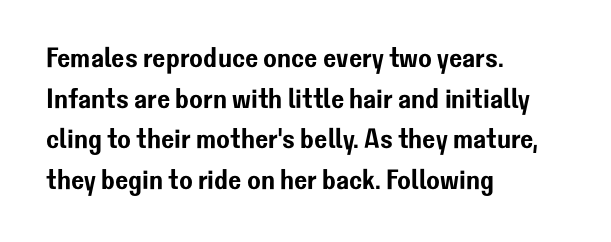
The rendering uses natural spacing where letterforms have individual widths. These lines were composed using upright roman letters. Observe the ordinary spacing: letters are neighbours, not strangers. The block of text has a typical density, with ordinary space between rows. Unlike a traditional serif, this face leaves its strokes unadorned. Honestly, there is no underline to notice here at all.
